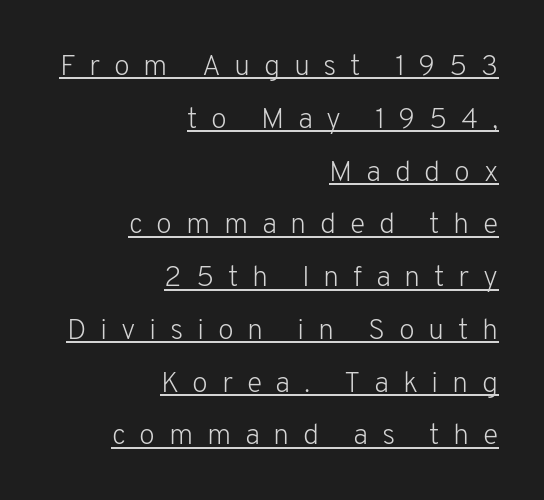
The image shows 29 px light sans-serif type, upright; set right-aligned, line spacing 1.82x, unusually wide letter spacing (+0.47 em), underlined; low stroke contrast and a medium x-height.
